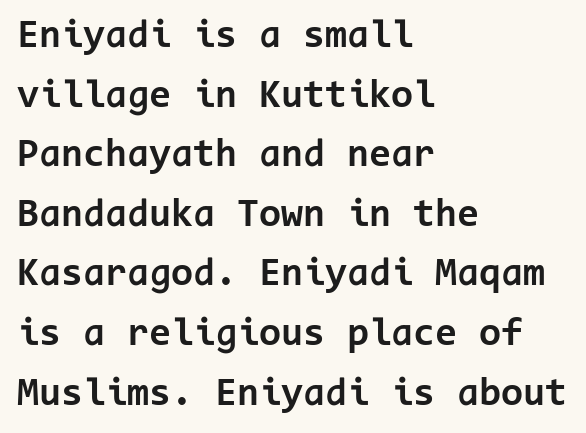
The image shows 40 px bold sans-serif type, upright, monospaced; set left-aligned, normal line spacing (1.49x), normal letter spacing, not underlined; low stroke contrast and a medium x-height.
